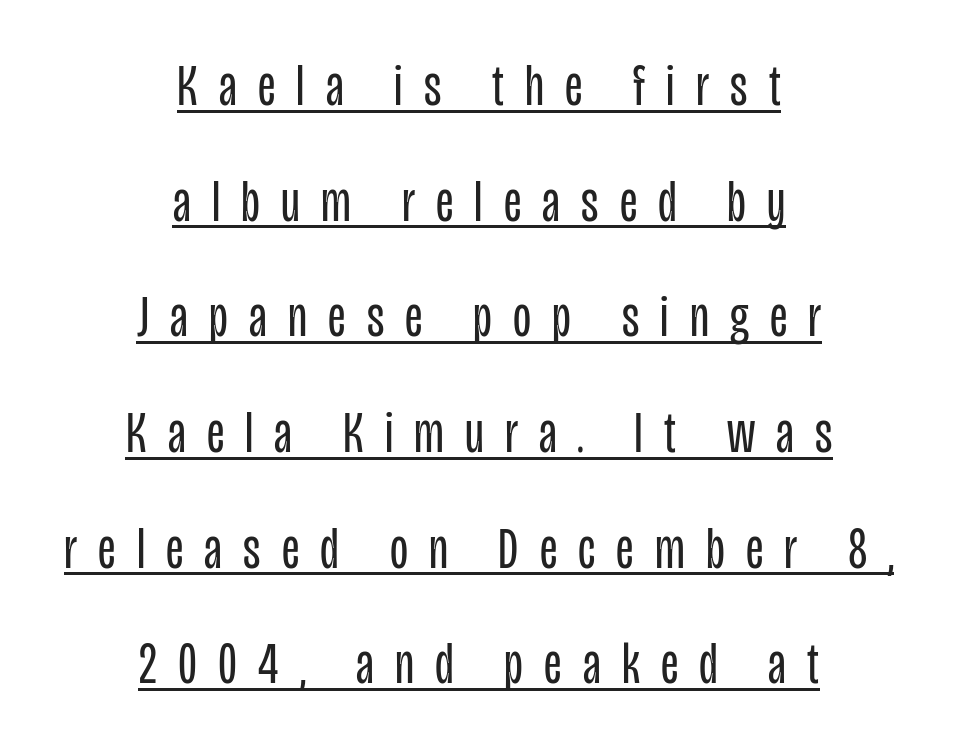
{"serif": "no", "italic": "no", "bold": "no", "weight": "regular", "width": "condensed", "stroke_contrast": "low", "x_height": "large", "monospaced": "no", "underline": "yes", "align": "center", "line_spacing": "loose", "line_spacing_ratio": 1.96, "letter_spacing": "wide", "letter_spacing_em": 0.36, "glyph_px": 59}
